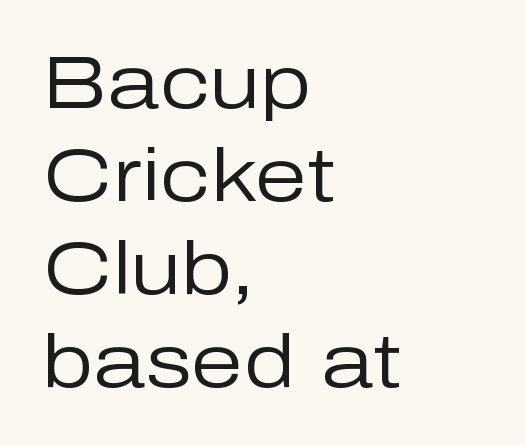
The image shows 75 px regular-weight sans-serif type, upright; set left-aligned, line spacing 1.24x, normal letter spacing, not underlined; low stroke contrast and a medium x-height.
